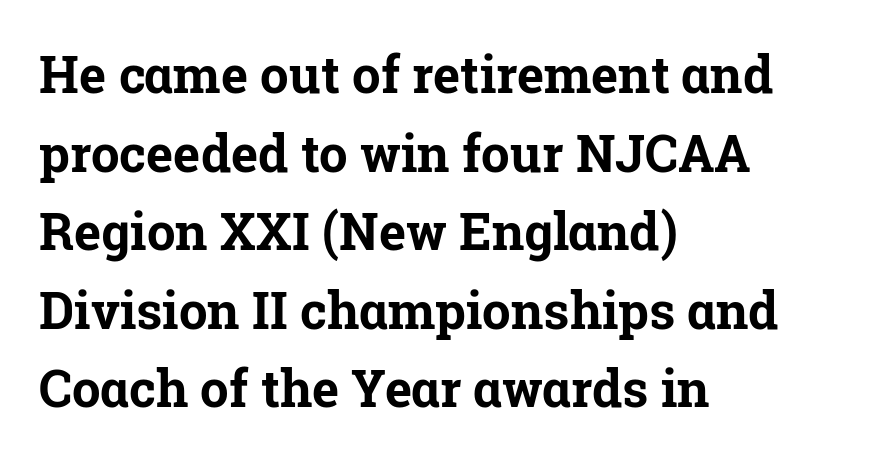
{"serif": "yes", "italic": "no", "bold": "yes", "weight": "bold", "width": "normal", "stroke_contrast": "low", "x_height": "medium", "monospaced": "no", "underline": "no", "align": "left", "line_spacing": "normal", "line_spacing_ratio": 1.54, "letter_spacing": "normal", "letter_spacing_em": 0.0, "glyph_px": 51}
